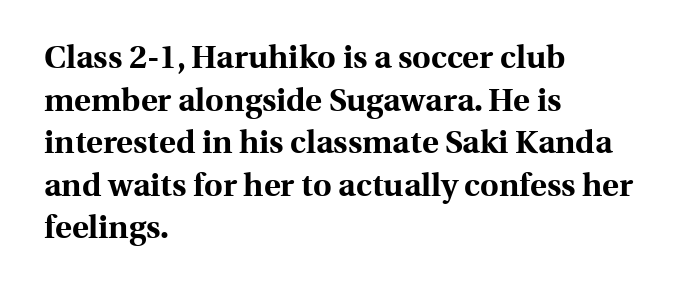
{"serif": "yes", "italic": "no", "bold": "yes", "weight": "bold", "width": "normal", "x_height": "medium", "monospaced": "no", "underline": "no", "align": "left", "line_spacing": "normal", "line_spacing_ratio": 1.33, "letter_spacing": "normal", "letter_spacing_em": 0.0, "glyph_px": 32}
